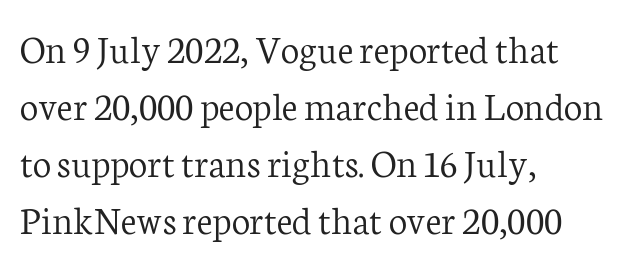
The image shows 41 px light serif type, upright; set left-aligned, normal line spacing (1.39x), normal letter spacing, not underlined; low stroke contrast and a medium x-height.
